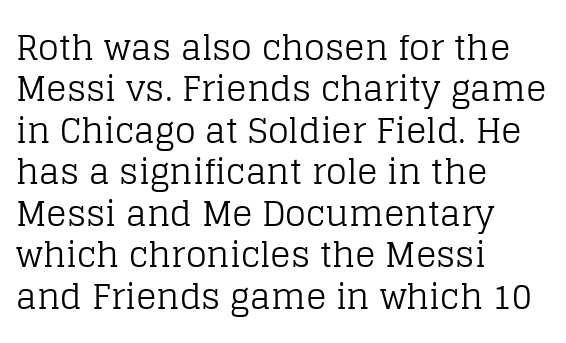
Q: Is the text bold? A: No.
Q: Is the text italic (slanted)? A: No, it is upright.
Q: Is the typeface a serif or a sans-serif typeface? A: Serif.
Q: Is the text underlined? A: No.
Q: How is the paragraph aligned? A: Left-aligned.
Q: Is the spacing between letters normal or unusually wide? A: Normal.
Q: Width (condensed, normal, or wide)? A: Normal.
Q: Stroke contrast? A: Low.
Q: x-height? A: Large.
Q: Monospaced? A: No.
